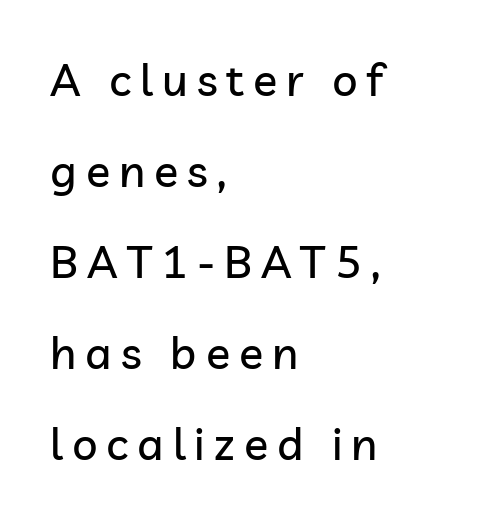
The image shows 45 px sans-serif type, upright; set left-aligned, loose line spacing (2.02x), unusually wide letter spacing (+0.2 em), not underlined; low stroke contrast and a medium x-height.
